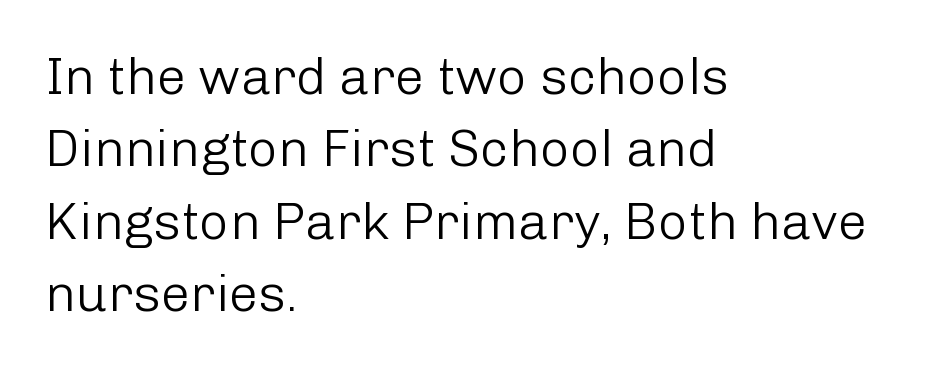
Q: Is the text bold? A: No.
Q: Is the text italic (slanted)? A: No, it is upright.
Q: Is the typeface a serif or a sans-serif typeface? A: Sans-serif.
Q: Is the text underlined? A: No.
Q: How is the paragraph aligned? A: Left-aligned.
Q: Is the spacing between letters normal or unusually wide? A: Normal.
Q: Is the spacing between lines tight, normal or loose? A: Normal.
Q: Width (condensed, normal, or wide)? A: Normal.
Q: Stroke contrast? A: Low.
Q: x-height? A: Medium.
Q: Monospaced? A: No.
